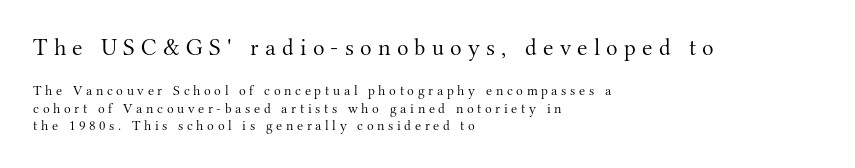
Q: Is the text bold? A: No.
Q: Is the text italic (slanted)? A: No, it is upright.
Q: Is the text underlined? A: No.
Q: How is the paragraph aligned? A: Left-aligned.
Q: Is the spacing between letters normal or unusually wide? A: Unusually wide.
Q: Is the spacing between lines tight, normal or loose? A: Normal.
Q: Which block of text is set in a larger size, the first (top) or the second (bottom)? A: The first (top) one.
